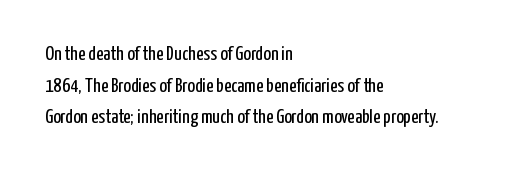
{"italic": "no", "bold": "no", "underline": "no", "align": "left", "line_spacing": "normal", "line_spacing_ratio": 1.58, "letter_spacing": "normal", "letter_spacing_em": 0.0, "glyph_px": 20}
